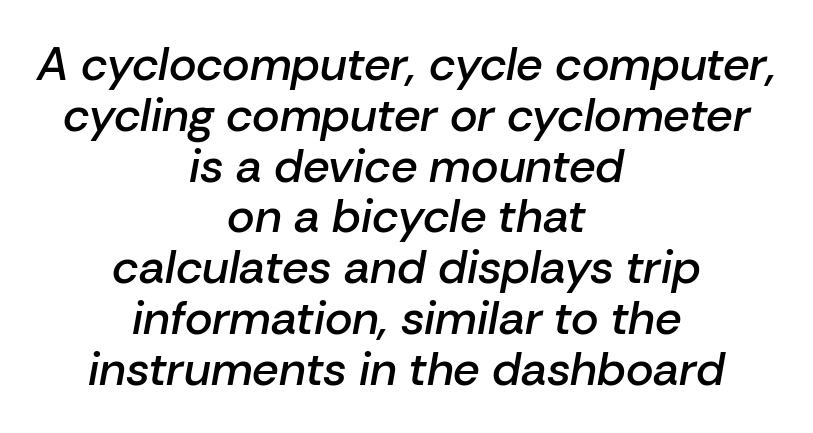
The image shows 47 px semibold type, italic (leaning right); set centered, tight line spacing (1.08x), normal letter spacing, not underlined; low stroke contrast and a medium x-height.
